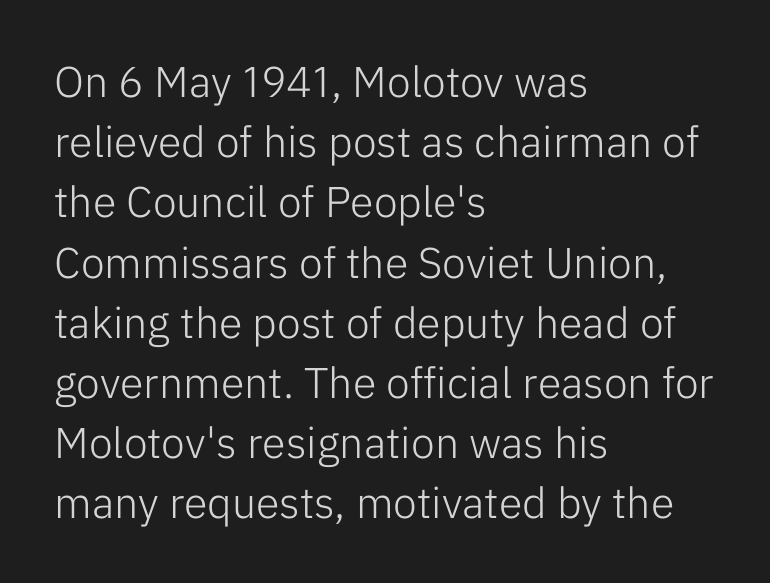
Nothing unusual about the tracking: characters are spaced as the font intends. Every character sits straight up, as roman type does. The strip under each line holds only bare page. You could not count columns in this text — the font is proportionally spaced. The compositor pushed each line to the left boundary.
